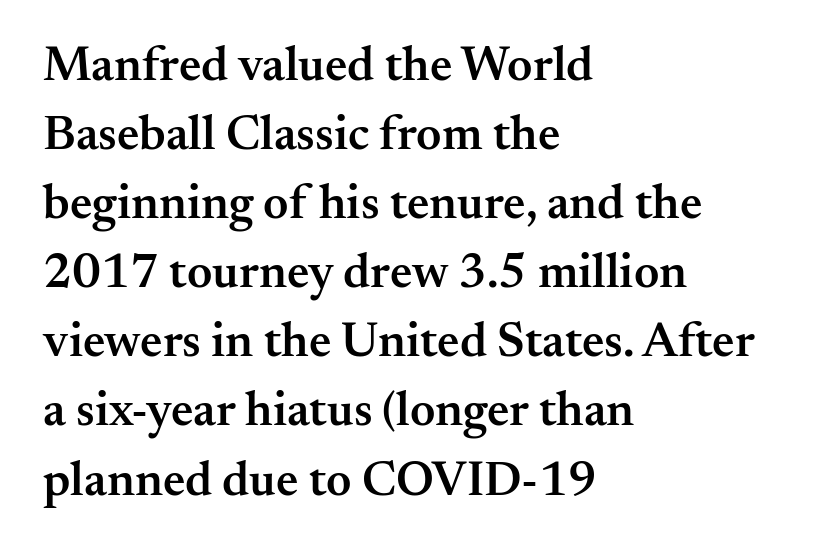
Underline: absent. Reading down the block, your eye returns to a fixed left position each line. Interline gaps are of average width in this sample. Designer's note — italics off, roman on. The characters display serif detailing at their extremities.
